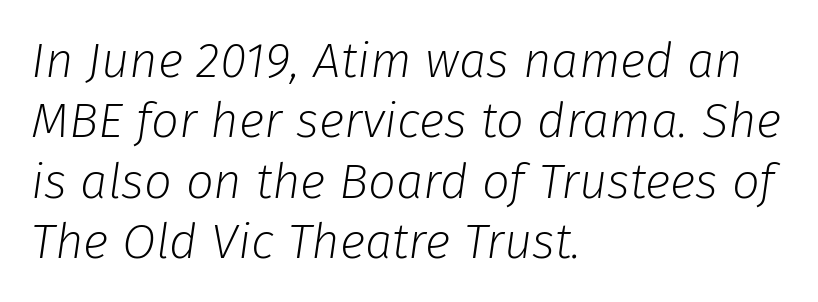
The image shows 49 px light type, italic (leaning right); set left-aligned, line spacing 1.23x, normal letter spacing, not underlined; low stroke contrast and a medium x-height.
